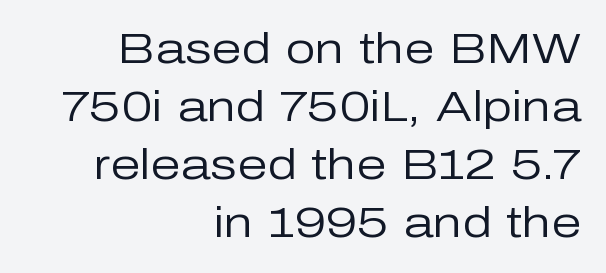
Q: Is the text bold? A: No.
Q: Is the text italic (slanted)? A: No, it is upright.
Q: Is the typeface a serif or a sans-serif typeface? A: Sans-serif.
Q: Is the text underlined? A: No.
Q: How is the paragraph aligned? A: Right-aligned.
Q: Is the spacing between letters normal or unusually wide? A: Normal.
Q: Is the spacing between lines tight, normal or loose? A: Normal.
Q: Width (condensed, normal, or wide)? A: Normal.
Q: Stroke contrast? A: Low.
Q: x-height? A: Medium.
Q: Monospaced? A: No.
